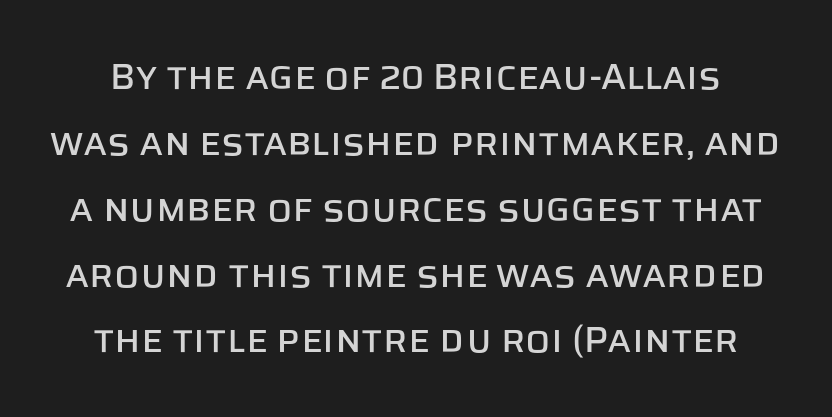
Character widths vary here, with narrow letters taking less room than wide ones. Default kerning and tracking; the words read as compact shapes. Clear beneath every line of the passage. Posture: upright roman.
